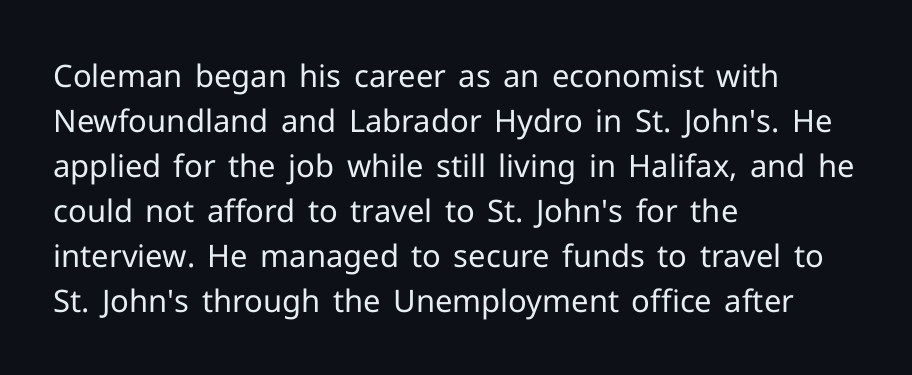
Q: Is the text bold? A: No.
Q: Is the text italic (slanted)? A: No, it is upright.
Q: Is the typeface a serif or a sans-serif typeface? A: Sans-serif.
Q: Is the text underlined? A: No.
Q: How is the paragraph aligned? A: Left-aligned.
Q: Is the spacing between letters normal or unusually wide? A: Normal.
Q: Is the spacing between lines tight, normal or loose? A: Normal.
Q: Width (condensed, normal, or wide)? A: Normal.
Q: Stroke contrast? A: Low.
Q: x-height? A: Medium.
Q: Monospaced? A: No.
